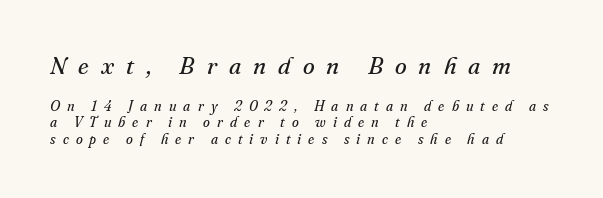
Q: Is the text bold? A: No.
Q: Is the text italic (slanted)? A: Yes, it leans right by about 16 degrees.
Q: Is the text underlined? A: No.
Q: How is the paragraph aligned? A: Left-aligned.
Q: Is the spacing between letters normal or unusually wide? A: Unusually wide.
Q: Which block of text is set in a larger size, the first (top) or the second (bottom)? A: The first (top) one.
